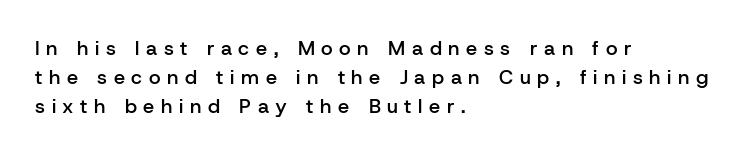
The image shows 20 px text type, upright; set left-aligned, normal line spacing (1.44x), unusually wide letter spacing (+0.33 em), not underlined.
